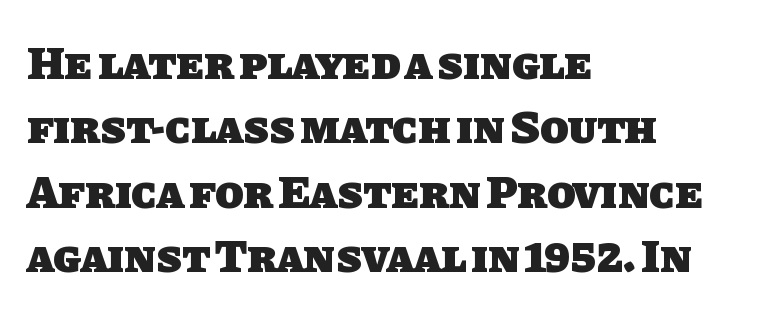
Q: Is the text bold? A: Yes.
Q: Is the typeface a serif or a sans-serif typeface? A: Sans-serif.
Q: Is the text underlined? A: No.
Q: How is the paragraph aligned? A: Left-aligned.
Q: Is the spacing between letters normal or unusually wide? A: Normal.
Q: Is the spacing between lines tight, normal or loose? A: Normal.
Q: Width (condensed, normal, or wide)? A: Normal.
Q: Stroke contrast? A: Low.
Q: x-height? A: Large.
Q: Monospaced? A: No.
